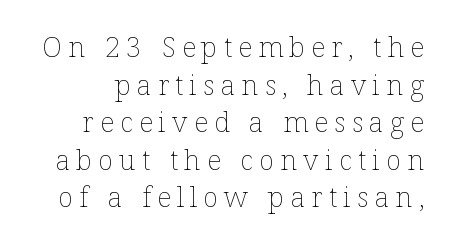
The image shows 28 px thin type, upright; set normal line spacing (1.34x), unusually wide letter spacing (+0.22 em), not underlined; low stroke contrast and a medium x-height.
